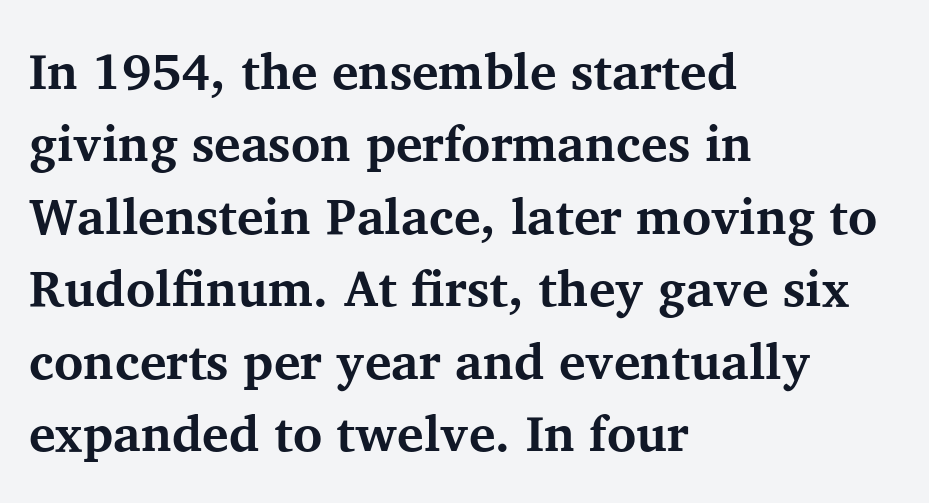
Q: Is the text bold? A: Yes.
Q: Is the text italic (slanted)? A: No, it is upright.
Q: Is the typeface a serif or a sans-serif typeface? A: Serif.
Q: Is the text underlined? A: No.
Q: How is the paragraph aligned? A: Left-aligned.
Q: Is the spacing between letters normal or unusually wide? A: Normal.
Q: Is the spacing between lines tight, normal or loose? A: Normal.
Q: Width (condensed, normal, or wide)? A: Normal.
Q: Stroke contrast? A: Medium.
Q: x-height? A: Medium.
Q: Monospaced? A: No.
